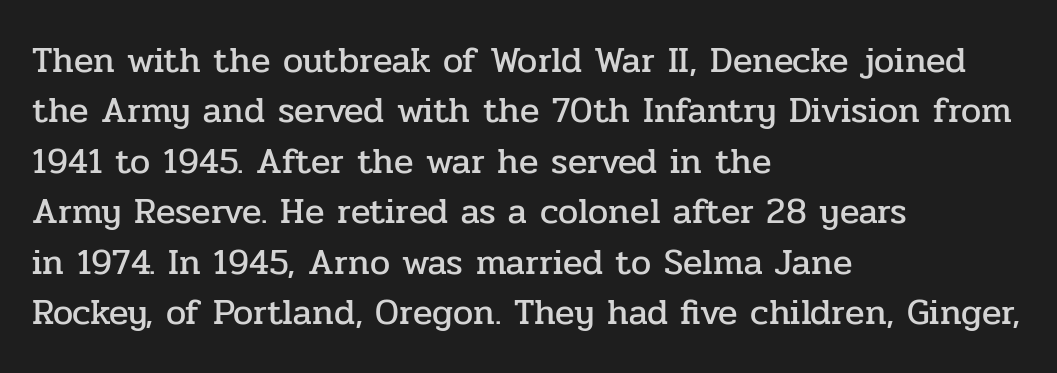
This sample keeps an unexceptional amount of space between lines. The type is set solid horizontally, with unmodified tracking. The foot of each line stays bare and open. The passage is arranged the way most books set body copy — flush left. The rendering shows small feet on the letterforms — a serif design.
